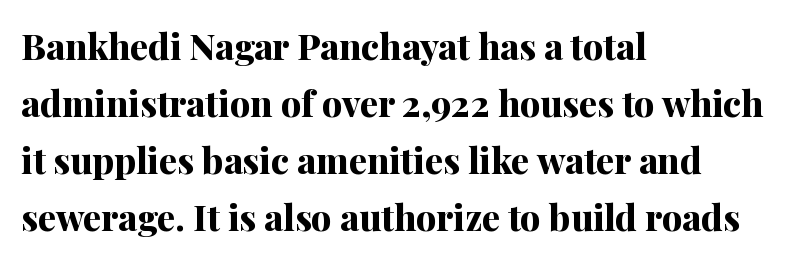
Q: Is the text bold? A: Yes.
Q: Is the text italic (slanted)? A: No, it is upright.
Q: Is the typeface a serif or a sans-serif typeface? A: Serif.
Q: Is the text underlined? A: No.
Q: How is the paragraph aligned? A: Left-aligned.
Q: Is the spacing between letters normal or unusually wide? A: Normal.
Q: Is the spacing between lines tight, normal or loose? A: Normal.
Q: Width (condensed, normal, or wide)? A: Normal.
Q: Stroke contrast? A: Medium.
Q: x-height? A: Medium.
Q: Monospaced? A: No.
